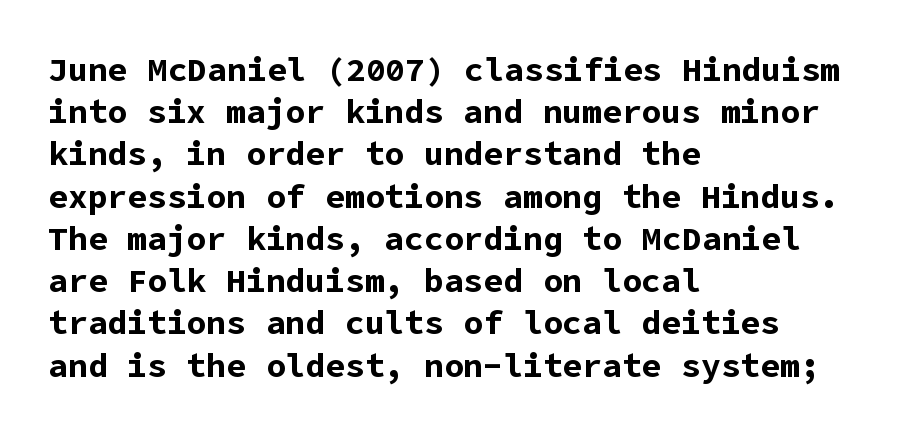
The image shows 33 px bold sans-serif type, upright; set left-aligned, normal line spacing (1.28x), normal letter spacing, not underlined; low stroke contrast and a medium x-height.
